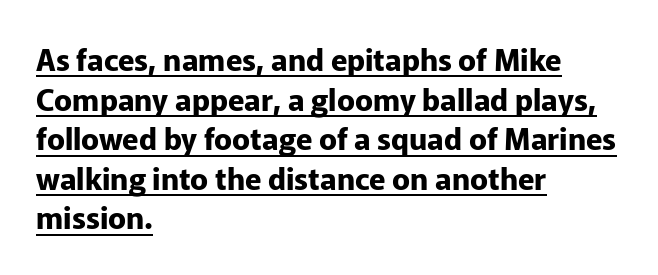
A student would call this left alignment; a typographer would say flush left, rag right. The block of text has a typical density, with ordinary space between rows. Does the type have serifs? No, each stem ends abruptly. Strokes here are thick enough to call this a true bold. Nothing unusual about the tracking: characters are spaced as the font intends.
